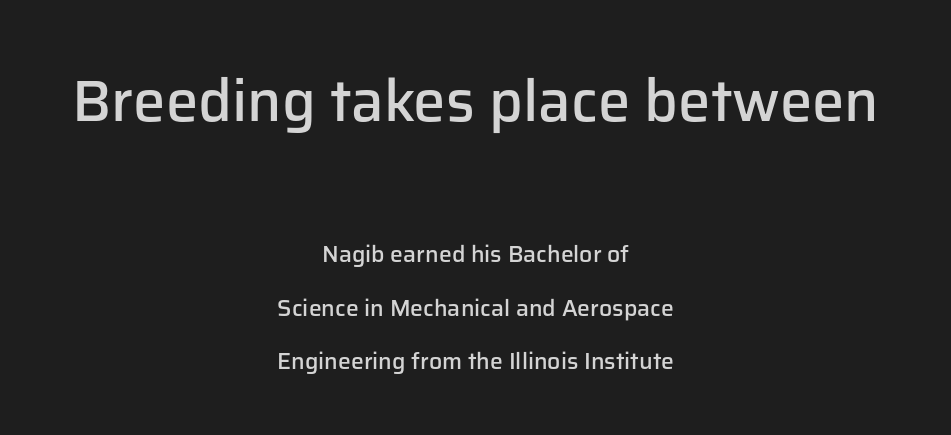
Q: Is the text bold? A: Semi-bold.
Q: Is the text italic (slanted)? A: No, it is upright.
Q: Is the typeface a serif or a sans-serif typeface? A: Sans-serif.
Q: Is the text underlined? A: No.
Q: How is the paragraph aligned? A: Centered.
Q: Is the spacing between letters normal or unusually wide? A: Normal.
Q: Is the spacing between lines tight, normal or loose? A: Loose.
Q: Which block of text is set in a larger size, the first (top) or the second (bottom)? A: The first (top) one.
Q: Width (condensed, normal, or wide)? A: Normal.
Q: Stroke contrast? A: Low.
Q: x-height? A: Medium.
Q: Monospaced? A: No.
